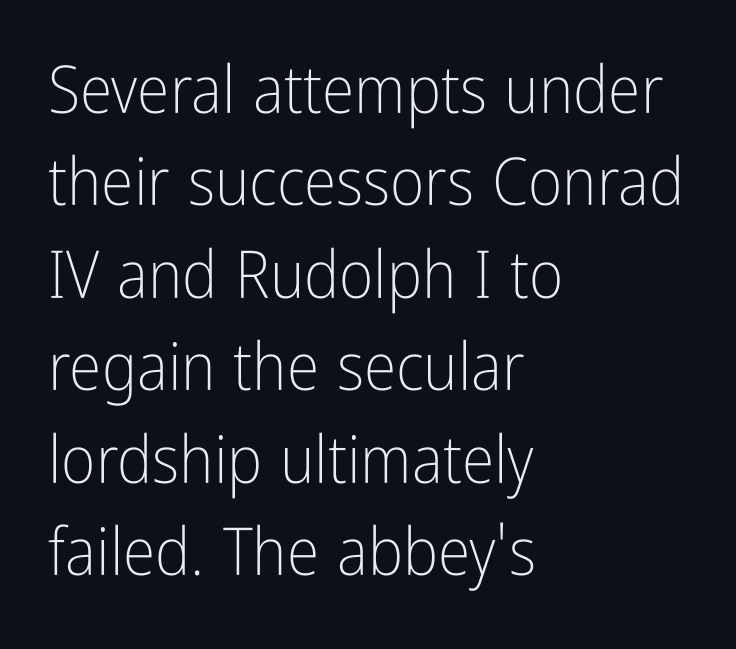
The image shows 66 px light, condensed sans-serif type, upright; set left-aligned, normal line spacing (1.4x), normal letter spacing, not underlined; low stroke contrast and a medium x-height.
